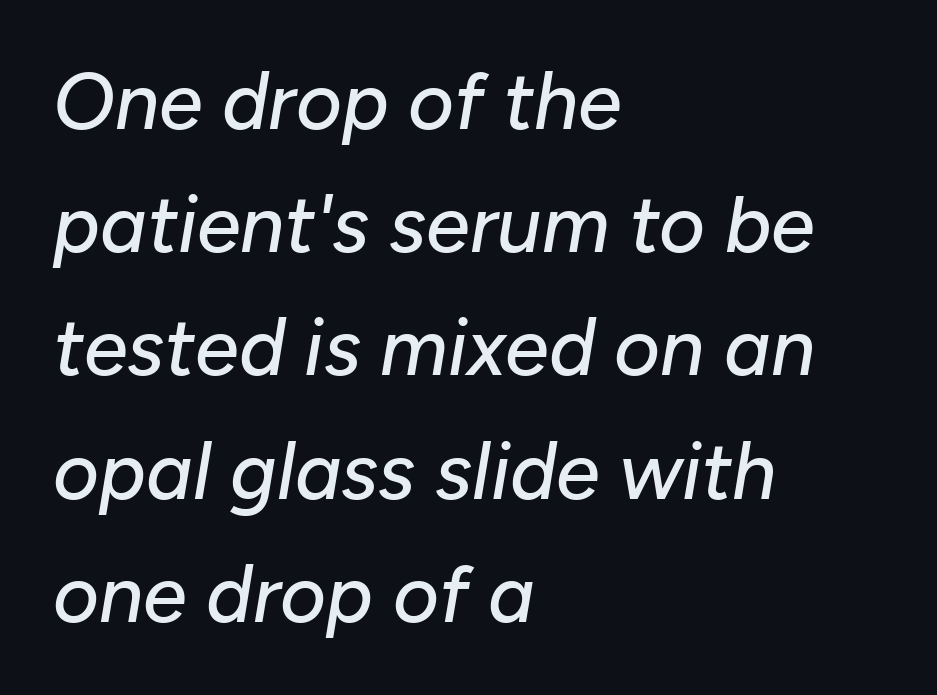
{"italic": "yes", "lean": "right", "slant_degrees": 10, "width": "normal", "stroke_contrast": "low", "x_height": "medium", "monospaced": "no", "underline": "no", "align": "left", "line_spacing": "normal", "line_spacing_ratio": 1.56, "letter_spacing": "normal", "letter_spacing_em": 0.0, "glyph_px": 79}
